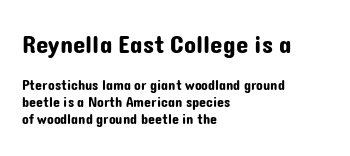
The image shows 25 px text type, upright; set left-aligned, line spacing 1.21x, normal letter spacing, not underlined; the first (top) block is 1.79x larger.
